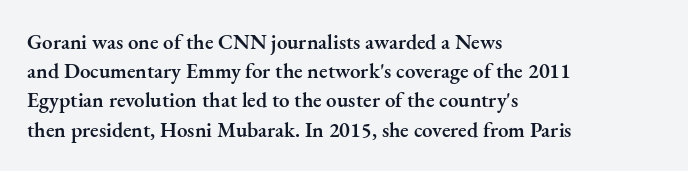
The face used here is a semibold: visibly heavier than regular, lighter than bold. Italic? Not at all — the glyphs are vertical. Default kerning and tracking; the words read as compact shapes. The paragraph shown leans on its left margin. Clear beneath every line of the passage.
